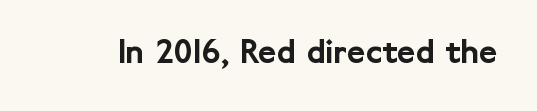
{"serif": "no", "italic": "no", "width": "normal", "stroke_contrast": "low", "x_height": "medium", "monospaced": "no", "underline": "no", "letter_spacing": "normal", "letter_spacing_em": 0.0, "glyph_px": 36}
